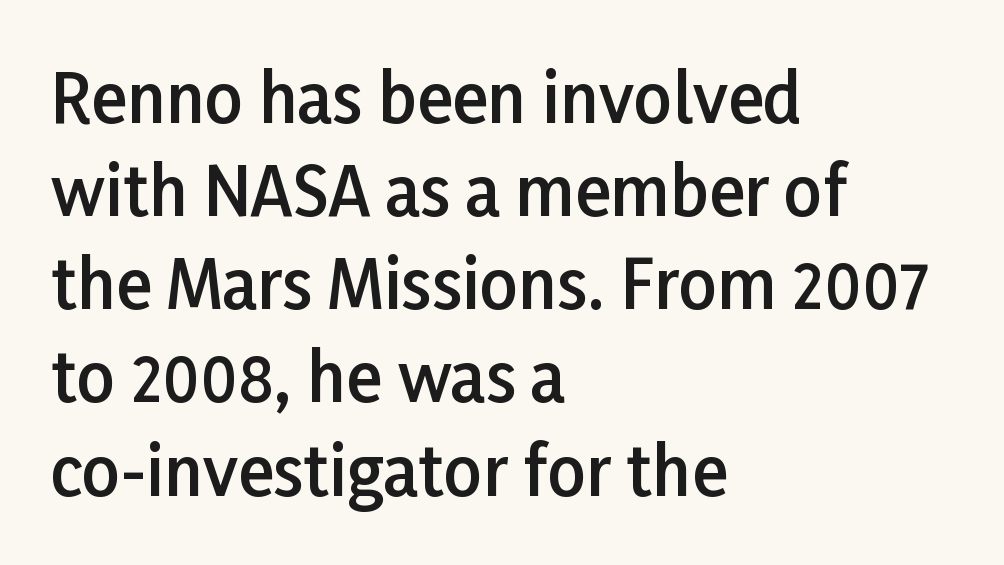
Q: Is the text bold? A: Semi-bold.
Q: Is the text italic (slanted)? A: No, it is upright.
Q: Is the typeface a serif or a sans-serif typeface? A: Sans-serif.
Q: Is the text underlined? A: No.
Q: How is the paragraph aligned? A: Left-aligned.
Q: Is the spacing between letters normal or unusually wide? A: Normal.
Q: Is the spacing between lines tight, normal or loose? A: Normal.
Q: Width (condensed, normal, or wide)? A: Normal.
Q: Stroke contrast? A: Low.
Q: x-height? A: Medium.
Q: Monospaced? A: No.
